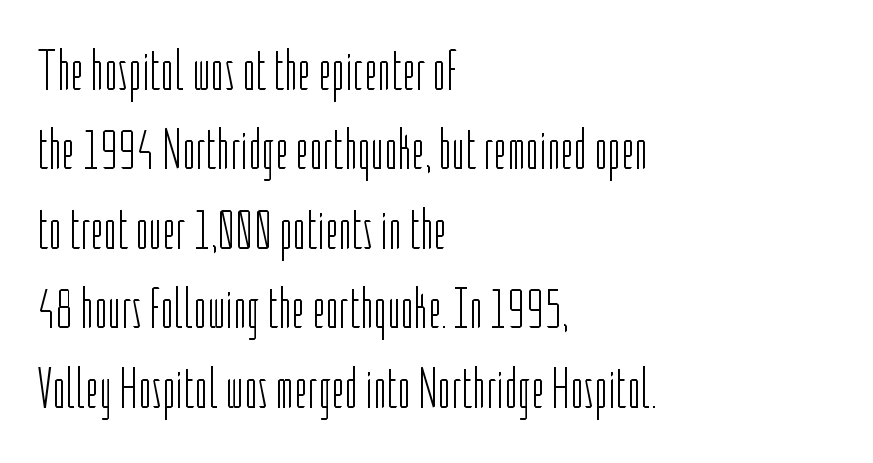
Q: Is the text bold? A: No.
Q: Is the text italic (slanted)? A: No, it is upright.
Q: Is the typeface a serif or a sans-serif typeface? A: Sans-serif.
Q: Is the text underlined? A: No.
Q: How is the paragraph aligned? A: Left-aligned.
Q: Is the spacing between letters normal or unusually wide? A: Normal.
Q: Is the spacing between lines tight, normal or loose? A: Normal.
Q: Width (condensed, normal, or wide)? A: Condensed.
Q: Stroke contrast? A: Low.
Q: x-height? A: Medium.
Q: Monospaced? A: No.
